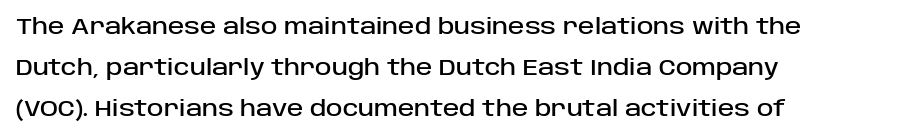
Unlike italic type, these characters show no tilt at all. The foot of each line stays bare and open. The letters sit at their default tracking, neither squeezed nor spread. Does the copy run flush right? No — it runs flush left.
